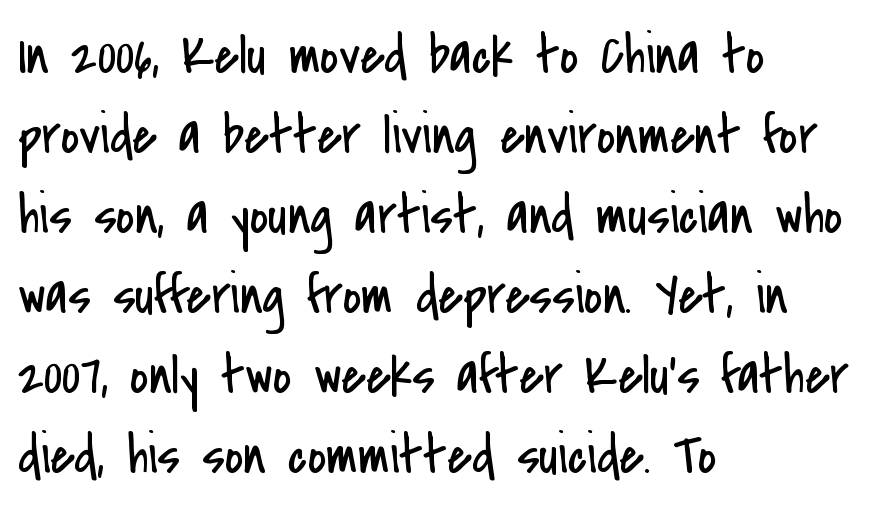
Q: Is the text bold? A: No.
Q: Is the text italic (slanted)? A: No, it is upright.
Q: Is the typeface a serif or a sans-serif typeface? A: Sans-serif.
Q: Is the text underlined? A: No.
Q: How is the paragraph aligned? A: Left-aligned.
Q: Is the spacing between letters normal or unusually wide? A: Normal.
Q: Is the spacing between lines tight, normal or loose? A: Normal.
Q: Width (condensed, normal, or wide)? A: Condensed.
Q: Stroke contrast? A: Low.
Q: x-height? A: Small.
Q: Monospaced? A: No.
